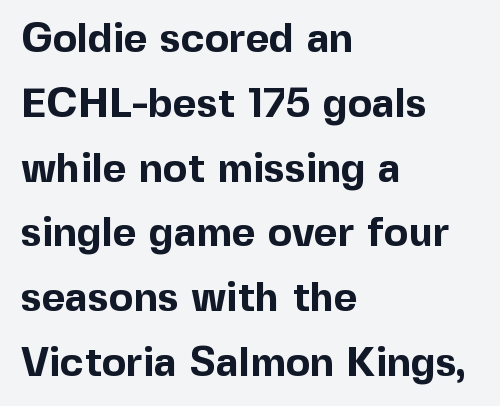
The image shows 41 px bold sans-serif type, upright; set left-aligned, normal line spacing (1.58x), normal letter spacing, not underlined; a medium x-height.
